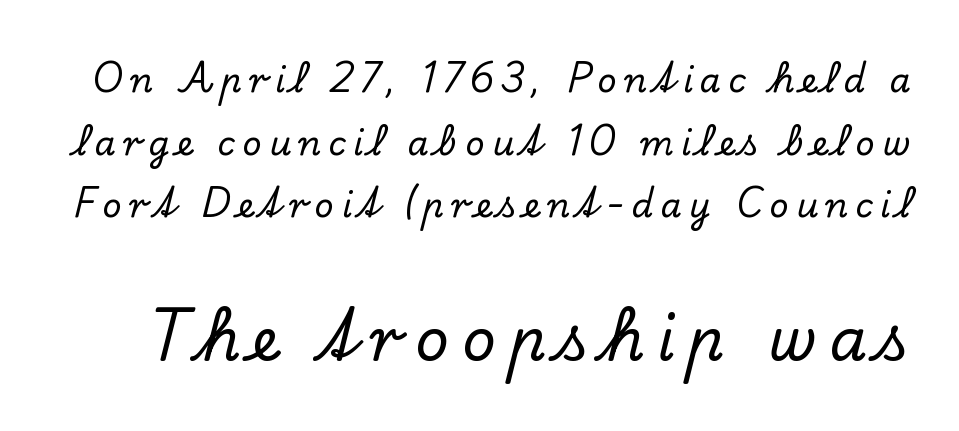
{"serif": "yes", "width": "normal", "stroke_contrast": "low", "x_height": "small", "monospaced": "no", "underline": "no", "line_spacing_ratio": 1.84, "letter_spacing": "wide", "letter_spacing_em": 0.21, "larger_block": "second", "size_ratio": 1.74, "glyph_px": 59}
